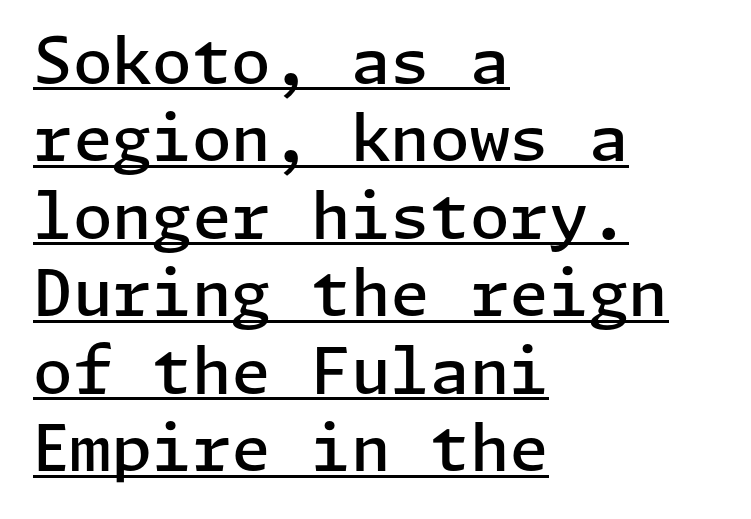
Default kerning and tracking; the words read as compact shapes. The font is running at a semibold setting, under full bold. What kind of face is this? One without serifs — a sans. A baseline rule has been typeset under these characters.
